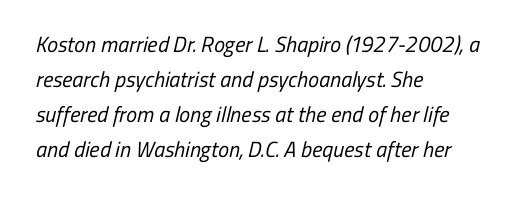
{"bold": "no", "underline": "no", "align": "left", "line_spacing": "normal", "line_spacing_ratio": 1.59, "letter_spacing": "normal", "letter_spacing_em": 0.0, "glyph_px": 22}
